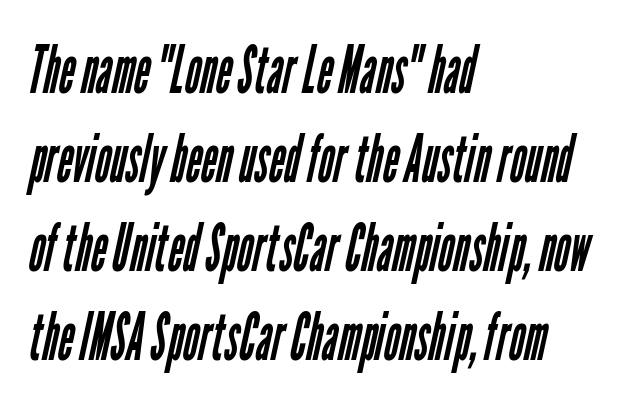
{"serif": "no", "bold": "no", "weight": "regular", "width": "condensed", "stroke_contrast": "low", "x_height": "medium", "monospaced": "no", "underline": "no", "align": "left", "line_spacing": "normal", "line_spacing_ratio": 1.33, "letter_spacing": "normal", "letter_spacing_em": 0.0, "glyph_px": 67}
